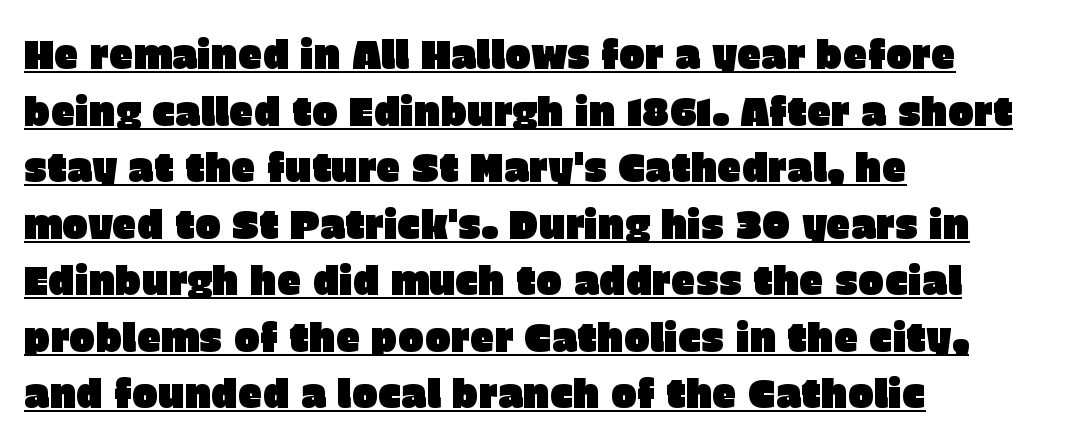
Q: Is the text italic (slanted)? A: No, it is upright.
Q: Is the typeface a serif or a sans-serif typeface? A: Sans-serif.
Q: Is the text underlined? A: Yes.
Q: How is the paragraph aligned? A: Left-aligned.
Q: Is the spacing between letters normal or unusually wide? A: Normal.
Q: Is the spacing between lines tight, normal or loose? A: Normal.
Q: Width (condensed, normal, or wide)? A: Normal.
Q: Stroke contrast? A: Low.
Q: x-height? A: Large.
Q: Monospaced? A: No.
